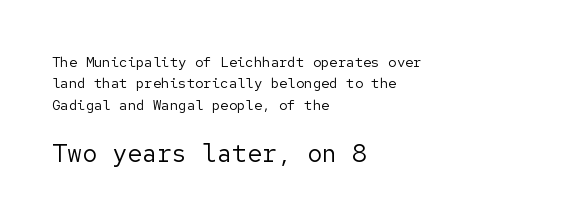
The image shows 25 px text type, upright; set left-aligned, normal line spacing (1.53x), normal letter spacing, not underlined; the second (bottom) block is 1.79x larger.
